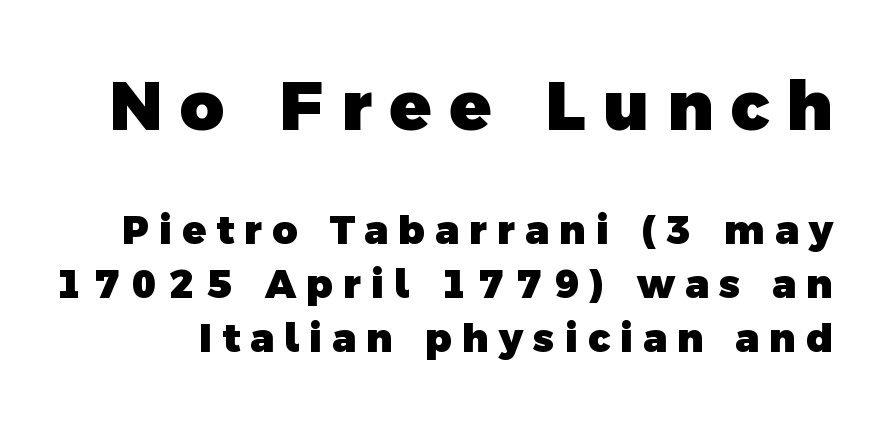
These lines are composed in type without serifs. Reading down the column, the eye jumps a familiar distance to each next line. Chunky letters — that's bold for sure. Letter spacing: wide. Compare the two chunks: the upper has the greater cap height.
